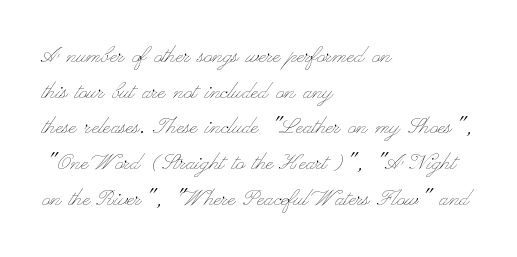
Q: Is the text bold? A: No.
Q: Is the text italic (slanted)? A: Yes.
Q: Is the text underlined? A: No.
Q: How is the paragraph aligned? A: Left-aligned.
Q: Is the spacing between letters normal or unusually wide? A: Normal.
Q: Is the spacing between lines tight, normal or loose? A: Normal.
